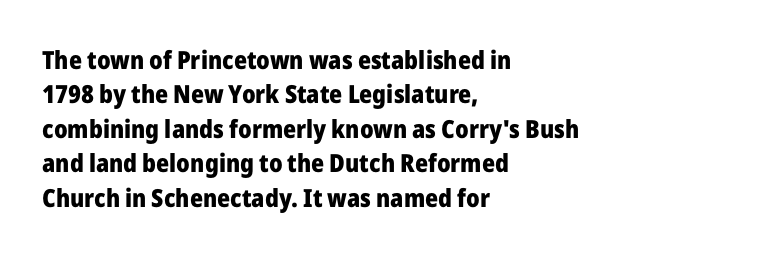
The image shows 25 px bold type, upright; set left-aligned, normal line spacing (1.38x), normal letter spacing, not underlined.
